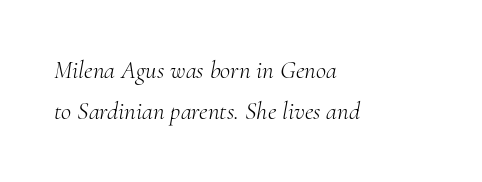
{"italic": "yes", "lean": "right", "slant_degrees": 10, "bold": "no", "underline": "no", "align": "left", "line_spacing": "normal", "line_spacing_ratio": 1.65, "letter_spacing": "normal", "letter_spacing_em": 0.0, "glyph_px": 25}
